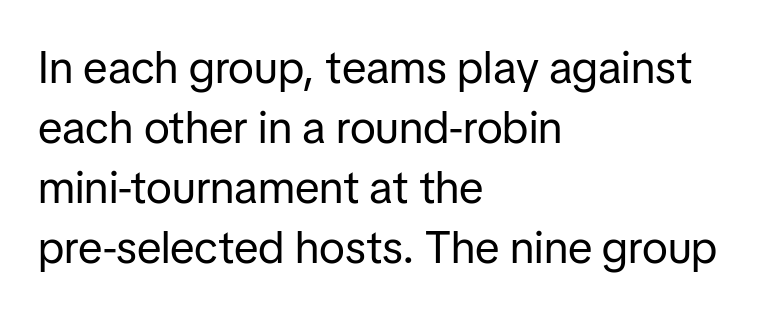
{"serif": "no", "italic": "no", "bold": "no", "weight": "regular", "width": "normal", "stroke_contrast": "low", "x_height": "medium", "monospaced": "no", "underline": "no", "align": "left", "line_spacing": "normal", "line_spacing_ratio": 1.33, "letter_spacing": "normal", "letter_spacing_em": 0.0, "glyph_px": 45}
